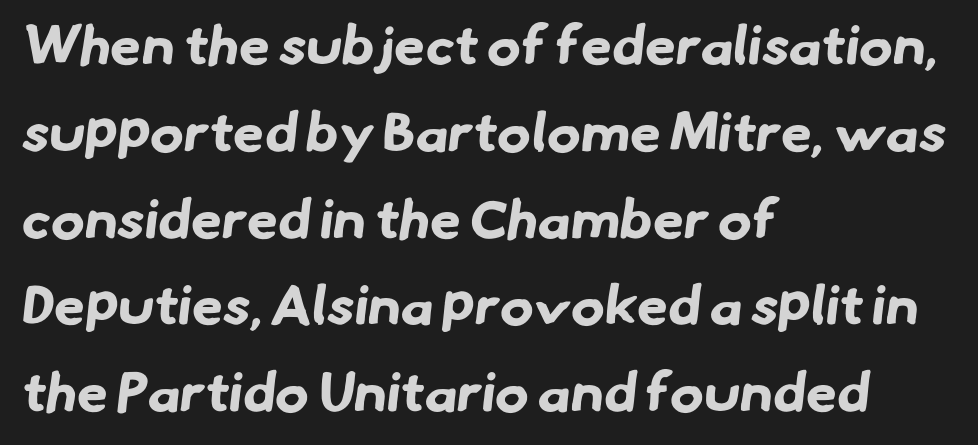
Q: Is the text bold? A: Yes.
Q: Is the typeface a serif or a sans-serif typeface? A: Sans-serif.
Q: Is the text underlined? A: No.
Q: How is the paragraph aligned? A: Left-aligned.
Q: Is the spacing between letters normal or unusually wide? A: Normal.
Q: Is the spacing between lines tight, normal or loose? A: Normal.
Q: Width (condensed, normal, or wide)? A: Normal.
Q: Stroke contrast? A: Low.
Q: x-height? A: Small.
Q: Monospaced? A: No.
